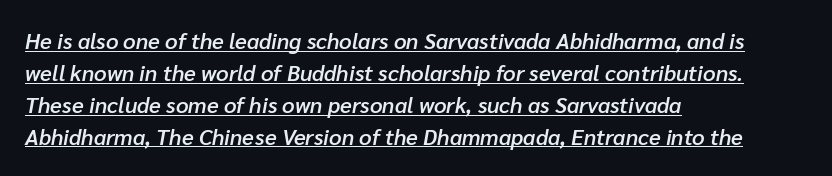
Slanted lettering throughout. If you measured baseline to baseline, you'd find a middling distance. This is the in-between weight designers call semibold or demi. The letters sit at their default tracking, neither squeezed nor spread. These characters rest on top of a visible drawn line.
